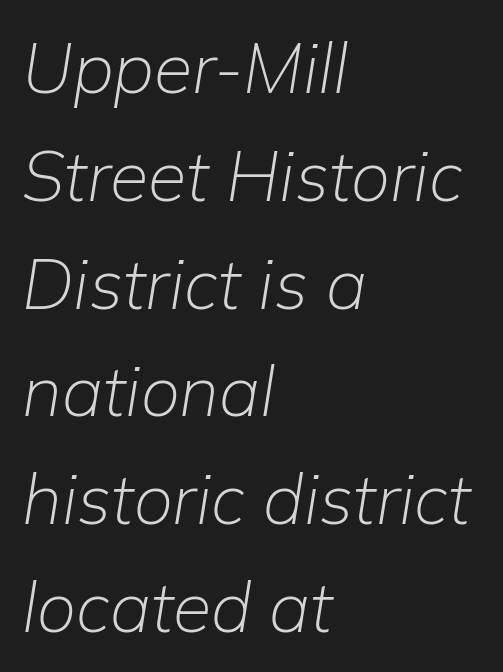
{"italic": "yes", "lean": "right", "slant_degrees": 9, "bold": "no", "weight": "light", "width": "normal", "stroke_contrast": "low", "x_height": "medium", "monospaced": "no", "underline": "no", "align": "left", "line_spacing": "normal", "line_spacing_ratio": 1.54, "letter_spacing": "normal", "letter_spacing_em": 0.0, "glyph_px": 70}
